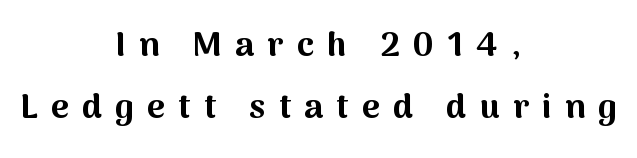
The image shows 34 px bold sans-serif type, upright; set centered, line spacing 1.83x, unusually wide letter spacing (+0.39 em), not underlined; medium stroke contrast and a medium x-height.
